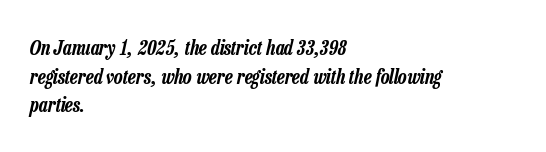
All the whitespace from short lines collects on the right. Reading down the column, the eye jumps a familiar distance to each next line. The gaps between neighbouring characters are ordinary and unremarkable. Characters are canted at an angle relative to the baseline's perpendicular.
